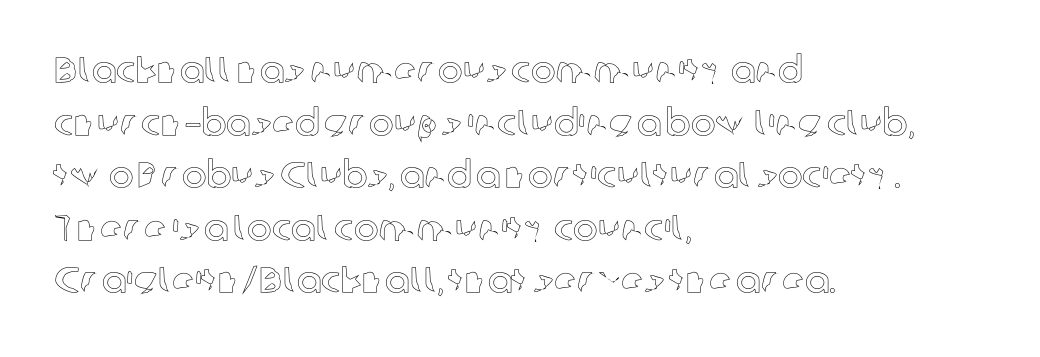
The image shows 37 px text type, upright; set left-aligned, normal line spacing (1.42x), normal letter spacing, not underlined; a medium x-height.
